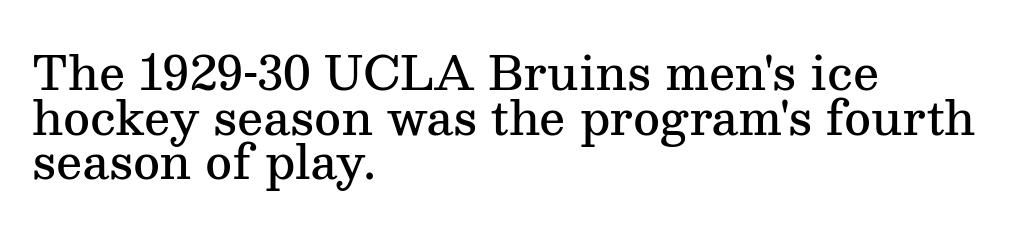
{"serif": "yes", "italic": "no", "bold": "semi", "weight": "semibold", "width": "normal", "stroke_contrast": "medium", "x_height": "medium", "monospaced": "no", "underline": "no", "align": "left", "line_spacing": "tight", "line_spacing_ratio": 0.97, "letter_spacing": "normal", "letter_spacing_em": 0.0, "glyph_px": 46}
